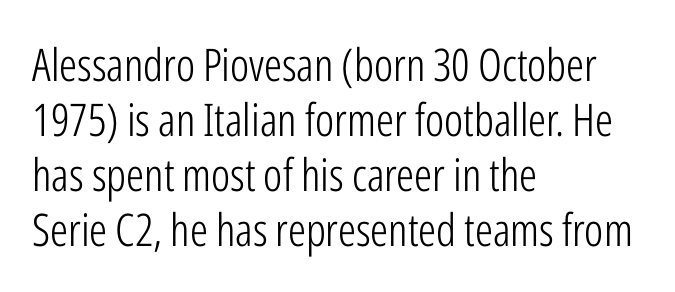
The image shows 45 px light, condensed sans-serif type, upright; set left-aligned, line spacing 1.22x, normal letter spacing, not underlined; low stroke contrast and a medium x-height.
